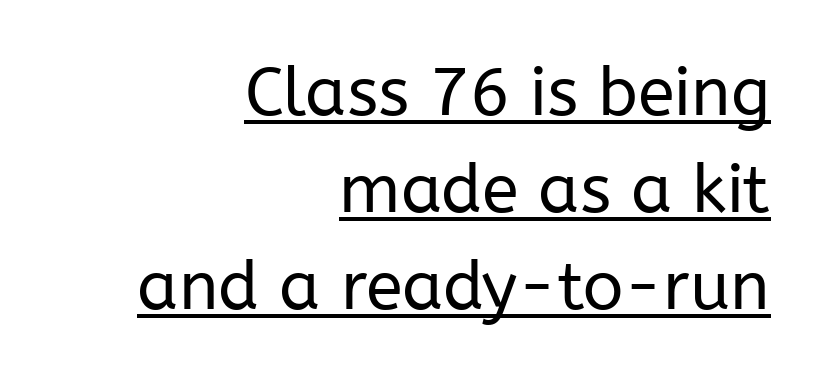
The image shows 67 px regular-weight sans-serif type, upright; set right-aligned, normal line spacing (1.45x), normal letter spacing, underlined; low stroke contrast and a medium x-height.
